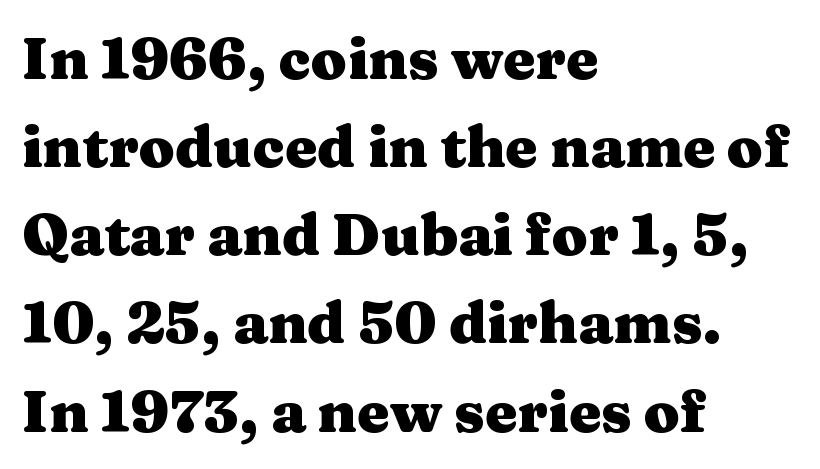
Compared with typical body copy, the letter spacing here is the same. Only glyphs here, with clear space below each row. The rendering shows small feet on the letterforms — a serif design. The typesetting leans heavy: a genuine bold.
